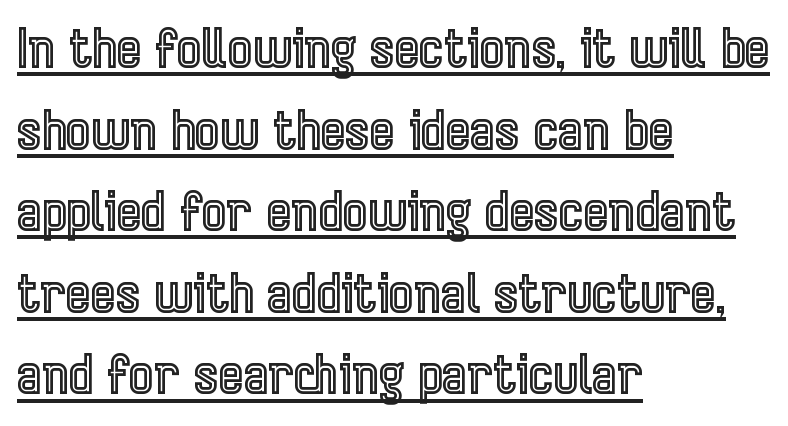
Do the letters lean? They stand straight. Nobody touched the tracking dial on this one. The text block is weighted toward the left margin, trailing off unevenly rightward. Emphasis is given by a line drawn under the lettering. Here the designer chose a conventional face with non-uniform glyph widths. A typesetter would call this leading conventional body-copy spacing.
